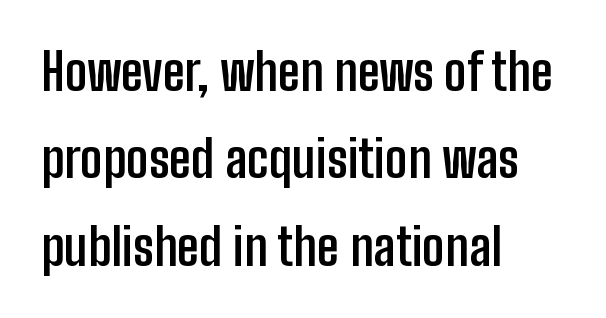
Each letter's strokes conclude bluntly, with no projecting serifs. Is the letter spacing exaggerated? No — it looks like the ordinary default. One-word summary of the alignment: left. Descender tails drop into unmarked territory.
